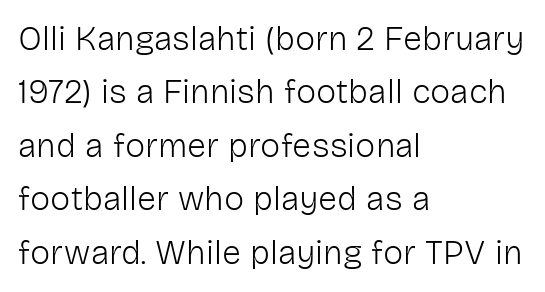
Q: Is the text bold? A: No.
Q: Is the text italic (slanted)? A: No, it is upright.
Q: Is the typeface a serif or a sans-serif typeface? A: Sans-serif.
Q: Is the text underlined? A: No.
Q: How is the paragraph aligned? A: Left-aligned.
Q: Is the spacing between letters normal or unusually wide? A: Normal.
Q: Is the spacing between lines tight, normal or loose? A: Normal.
Q: Width (condensed, normal, or wide)? A: Normal.
Q: Stroke contrast? A: Low.
Q: x-height? A: Medium.
Q: Monospaced? A: No.
